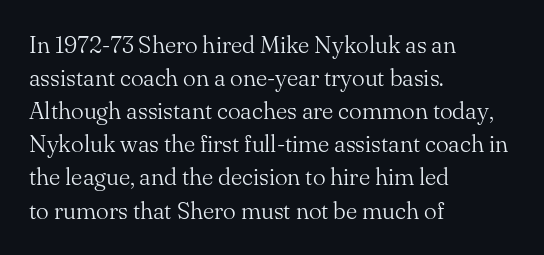
{"italic": "no", "bold": "no", "underline": "no", "align": "left", "line_spacing": "normal", "line_spacing_ratio": 1.38, "letter_spacing": "normal", "letter_spacing_em": 0.0, "glyph_px": 24}
